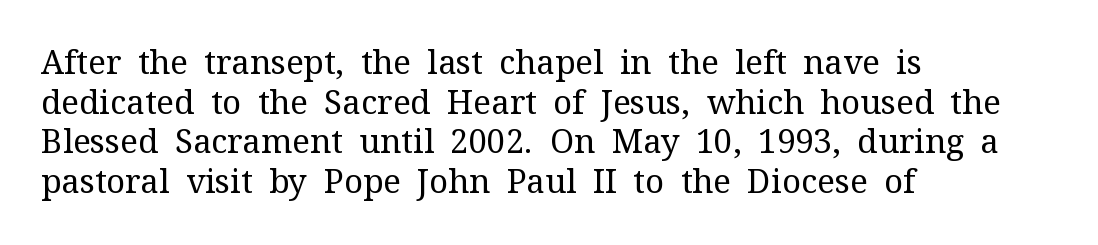
{"serif": "yes", "italic": "no", "bold": "no", "weight": "regular", "width": "normal", "stroke_contrast": "medium", "x_height": "medium", "monospaced": "no", "underline": "no", "align": "left", "line_spacing_ratio": 1.2, "letter_spacing": "normal", "letter_spacing_em": 0.0, "glyph_px": 33}
